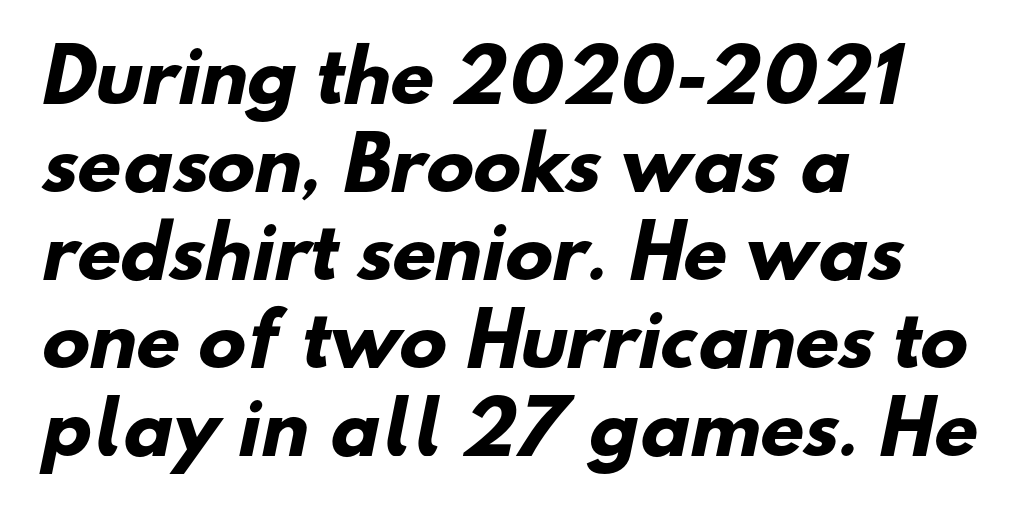
Q: Is the text bold? A: Yes.
Q: Is the typeface a serif or a sans-serif typeface? A: Sans-serif.
Q: Is the text underlined? A: No.
Q: How is the paragraph aligned? A: Left-aligned.
Q: Is the spacing between letters normal or unusually wide? A: Normal.
Q: Width (condensed, normal, or wide)? A: Normal.
Q: Stroke contrast? A: Low.
Q: x-height? A: Small.
Q: Monospaced? A: No.
